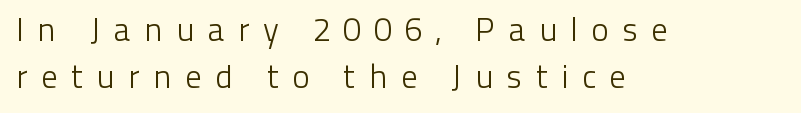
Q: Is the text bold? A: No.
Q: Is the text italic (slanted)? A: No, it is upright.
Q: Is the typeface a serif or a sans-serif typeface? A: Sans-serif.
Q: Is the text underlined? A: No.
Q: How is the paragraph aligned? A: Left-aligned.
Q: Is the spacing between letters normal or unusually wide? A: Unusually wide.
Q: Is the spacing between lines tight, normal or loose? A: Normal.
Q: Width (condensed, normal, or wide)? A: Normal.
Q: Stroke contrast? A: Low.
Q: x-height? A: Medium.
Q: Monospaced? A: No.
